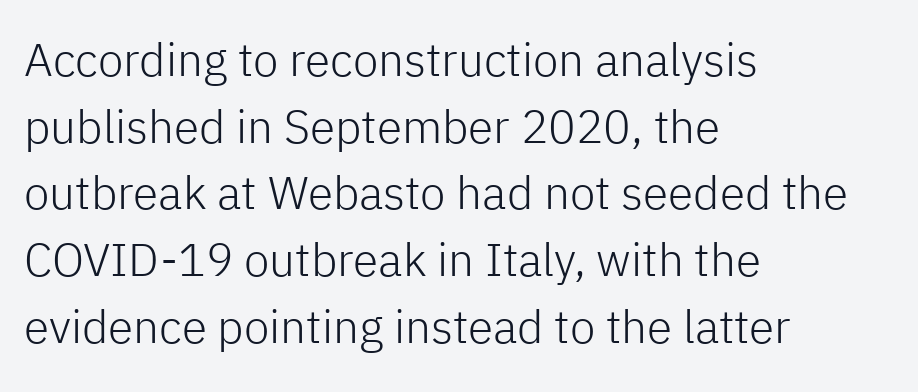
The image shows 46 px light sans-serif type, upright; set left-aligned, normal line spacing (1.45x), normal letter spacing, not underlined; low stroke contrast and a medium x-height.
